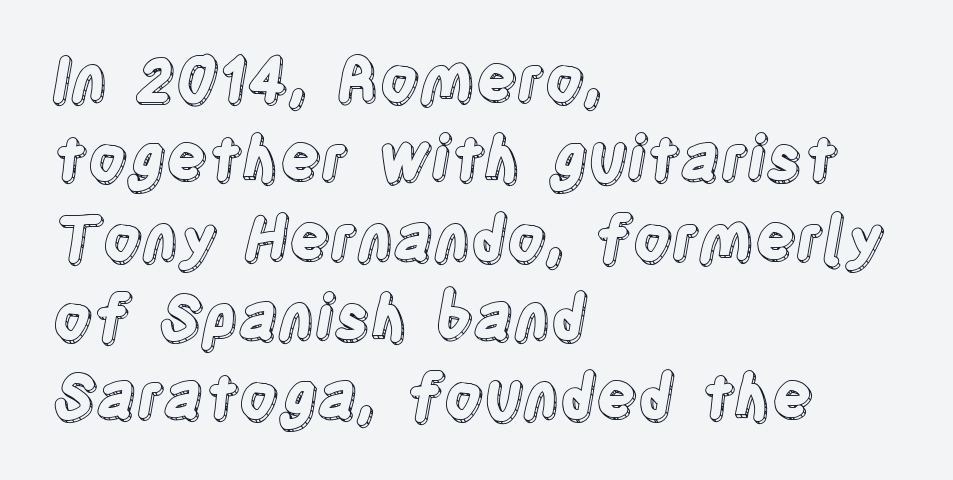
The image shows 61 px condensed type; set left-aligned, normal line spacing (1.3x), normal letter spacing, not underlined; a large x-height.
